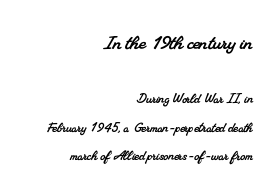
The image shows 24 px text type; set right-aligned, line spacing 1.76x, normal letter spacing, not underlined; the first (top) block is 1.5x larger.
